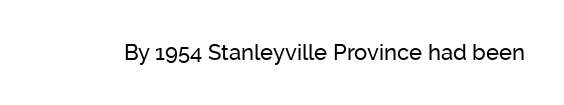
Q: Is the text italic (slanted)? A: No, it is upright.
Q: Is the text underlined? A: No.
Q: Is the spacing between letters normal or unusually wide? A: Normal.
